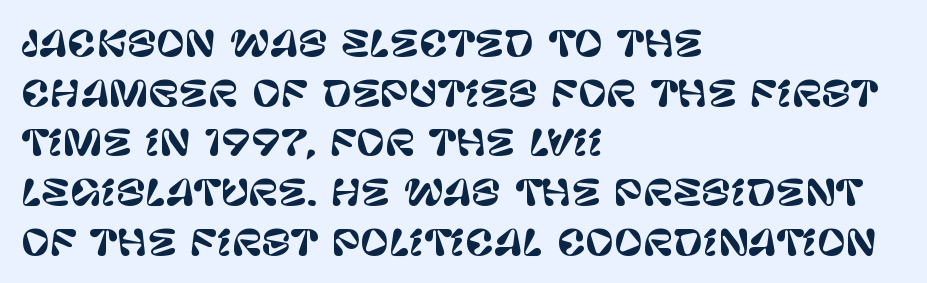
The image shows 35 px sans-serif type; set left-aligned, normal line spacing (1.42x), normal letter spacing, not underlined; low stroke contrast and a large x-height.
